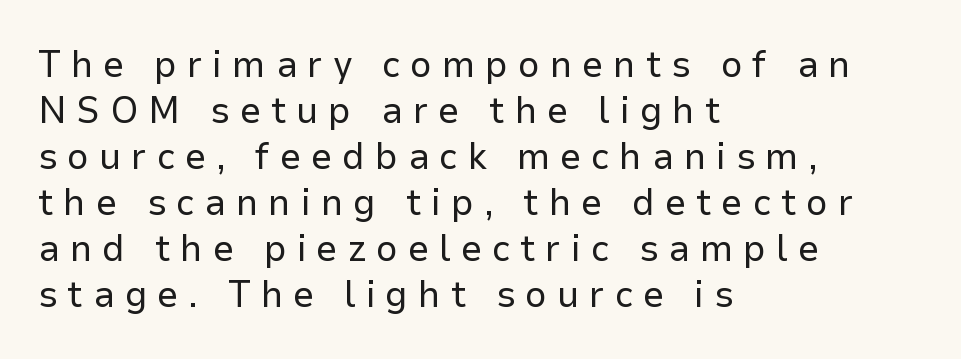
The image shows 38 px regular-weight sans-serif type, upright; set left-aligned, line spacing 1.21x, unusually wide letter spacing (+0.26 em), not underlined; low stroke contrast and a medium x-height.
